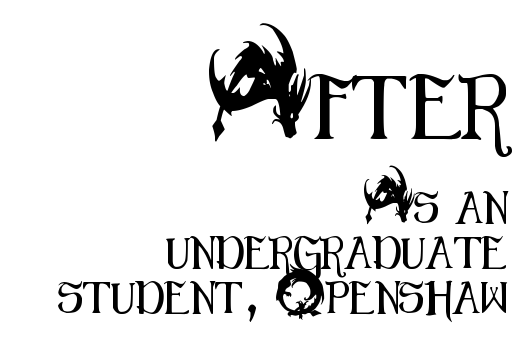
Q: Is the text italic (slanted)? A: No, it is upright.
Q: Is the typeface a serif or a sans-serif typeface? A: Sans-serif.
Q: Is the text underlined? A: No.
Q: How is the paragraph aligned? A: Right-aligned.
Q: Is the spacing between letters normal or unusually wide? A: Normal.
Q: Is the spacing between lines tight, normal or loose? A: Normal.
Q: Which block of text is set in a larger size, the first (top) or the second (bottom)? A: The first (top) one.
Q: Width (condensed, normal, or wide)? A: Condensed.
Q: Stroke contrast? A: Medium.
Q: x-height? A: Small.
Q: Monospaced? A: No.
